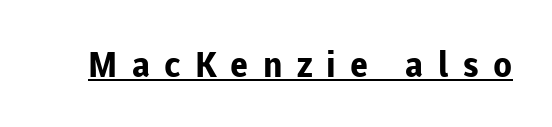
Q: Is the text bold? A: Yes.
Q: Is the text italic (slanted)? A: No, it is upright.
Q: Is the typeface a serif or a sans-serif typeface? A: Sans-serif.
Q: Is the text underlined? A: Yes.
Q: Is the spacing between letters normal or unusually wide? A: Unusually wide.
Q: Width (condensed, normal, or wide)? A: Normal.
Q: Stroke contrast? A: Low.
Q: x-height? A: Medium.
Q: Monospaced? A: No.
